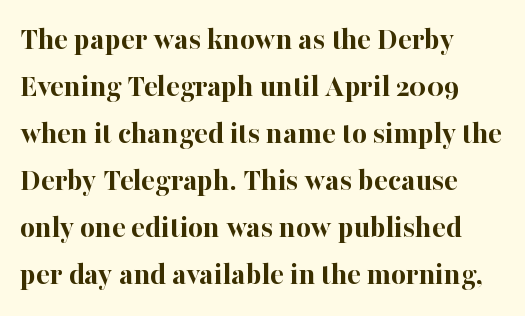
The image shows 32 px bold serif type, upright; set left-aligned, normal line spacing (1.47x), normal letter spacing, not underlined; high stroke contrast and a medium x-height.
